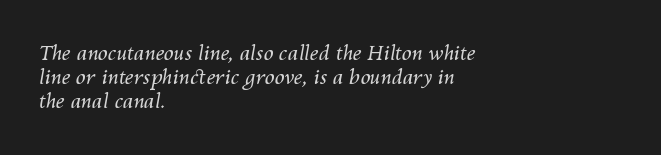
Q: Is the text bold? A: No.
Q: Is the text italic (slanted)? A: Yes, it leans right by about 10 degrees.
Q: Is the text underlined? A: No.
Q: How is the paragraph aligned? A: Left-aligned.
Q: Is the spacing between letters normal or unusually wide? A: Normal.
